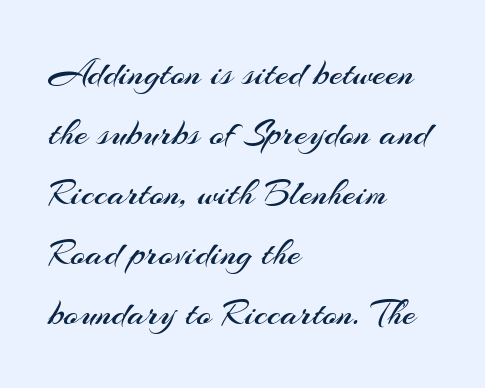
The image shows 38 px regular-weight sans-serif type; set left-aligned, normal line spacing (1.58x), normal letter spacing, not underlined; medium stroke contrast and a small x-height.
